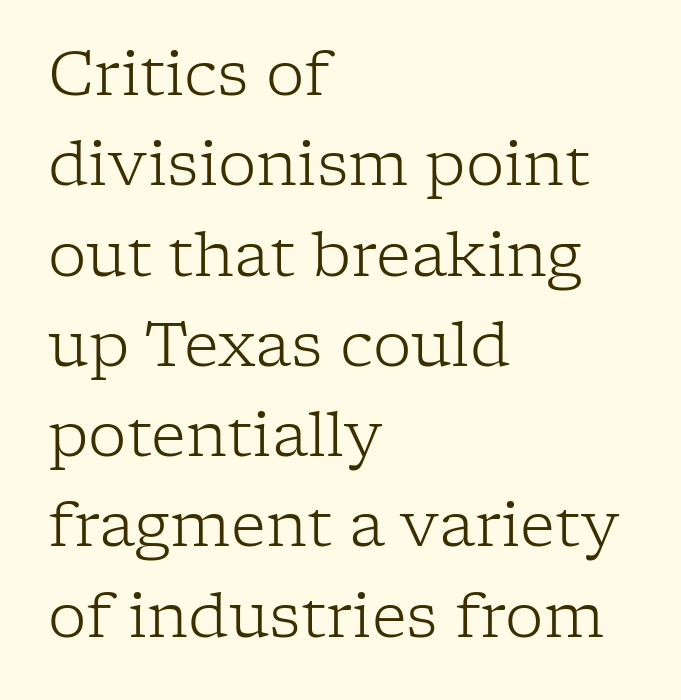
Q: Is the text bold? A: No.
Q: Is the text italic (slanted)? A: No, it is upright.
Q: Is the typeface a serif or a sans-serif typeface? A: Serif.
Q: Is the text underlined? A: No.
Q: How is the paragraph aligned? A: Left-aligned.
Q: Is the spacing between letters normal or unusually wide? A: Normal.
Q: Is the spacing between lines tight, normal or loose? A: Normal.
Q: Width (condensed, normal, or wide)? A: Normal.
Q: Stroke contrast? A: Low.
Q: x-height? A: Medium.
Q: Monospaced? A: No.
